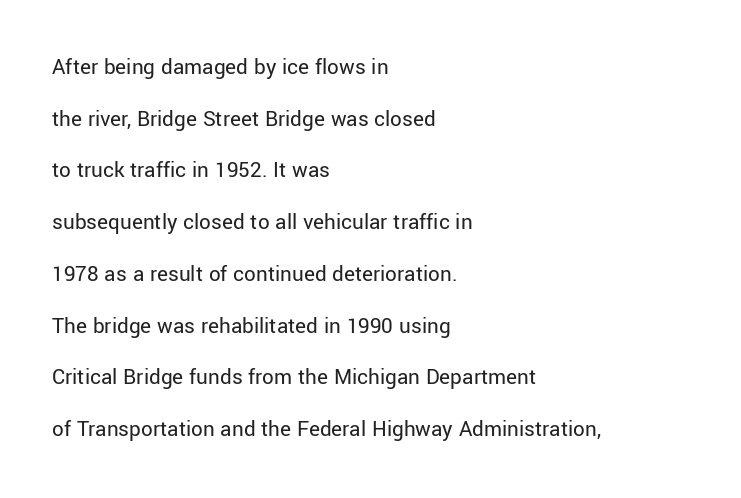
The image shows 23 px text type, upright; set left-aligned, loose line spacing (2.25x), normal letter spacing, not underlined.
